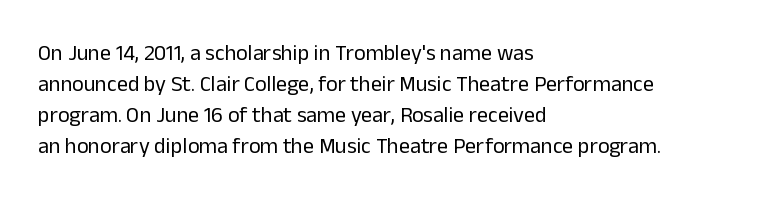
The words here are not underlined. Default kerning and tracking; the words read as compact shapes. The paragraph shown leans on its left margin. Posture: straight, roman, zero tilt. Vertical stems look standard width or narrower in stroke. Vertical spacing — default.
